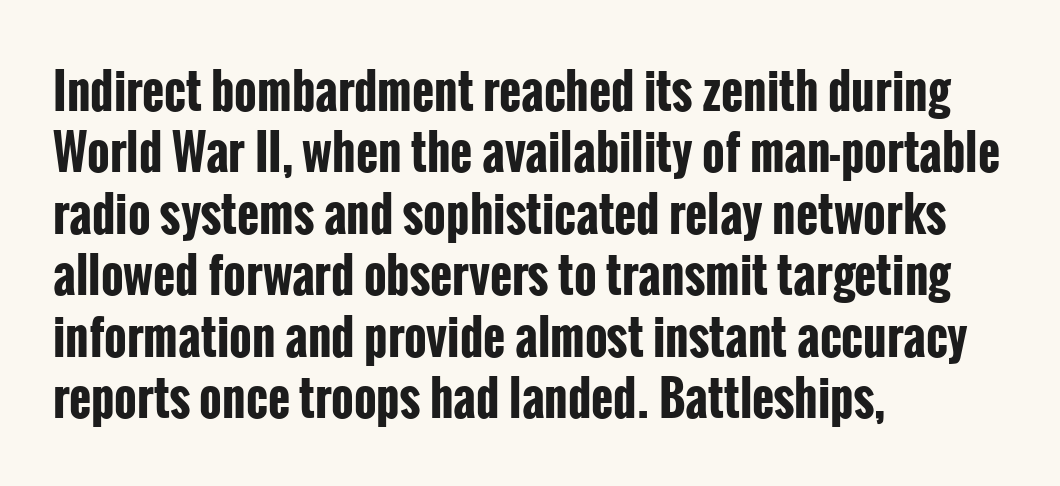
{"serif": "no", "italic": "no", "bold": "yes", "weight": "bold", "width": "condensed", "stroke_contrast": "low", "x_height": "medium", "monospaced": "no", "underline": "no", "align": "left", "line_spacing": "normal", "line_spacing_ratio": 1.28, "letter_spacing": "normal", "letter_spacing_em": 0.0, "glyph_px": 48}
